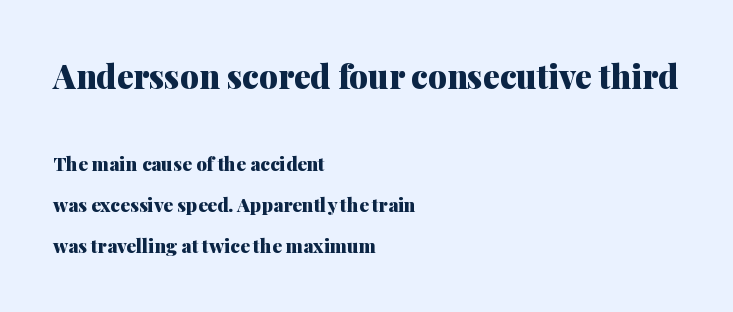
The vertical gap from one line to the next is large. Caption: upper text group enlarged, lower text group reduced. Clear beneath every line of the passage. The rendering uses a bold face; every stroke is thick and dark.
